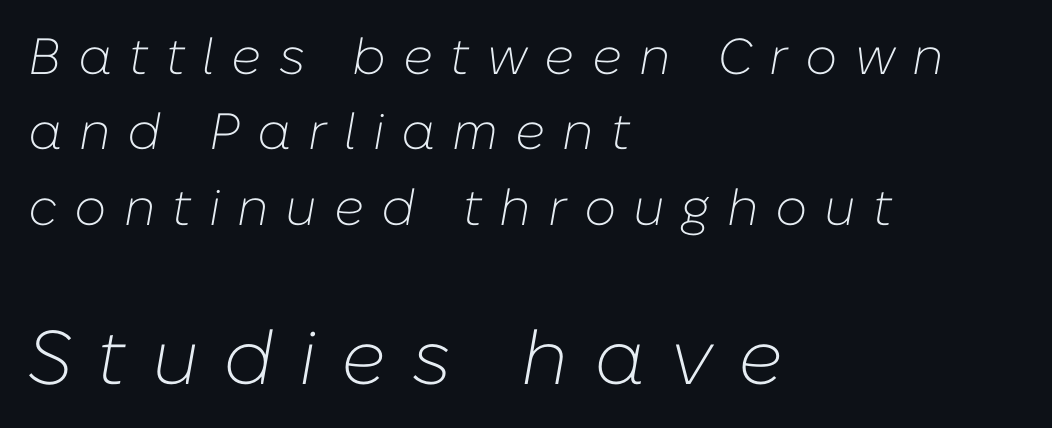
In this sample the second text group is rendered at the bigger scale. Observe the wide spacing: letters keep a clear distance from each other. Looking at the ascenders, they clearly lean. The weight would be labelled regular, book, light, or lighter still. Leftover space on each line is placed entirely after the last word.
